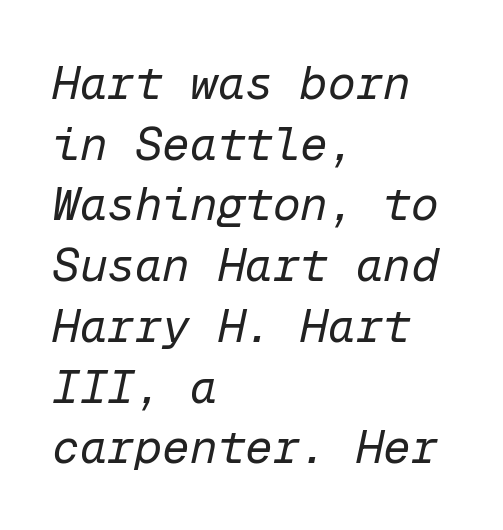
Anything drawn beneath the words? Only blank space. Compared with typical paragraphs, the rows here are spaced about the same. Where is the straight margin? On the left. Think standard paragraph weight, or any step lighter than that. Honestly, the letter spacing is just normal — you wouldn't notice it.
